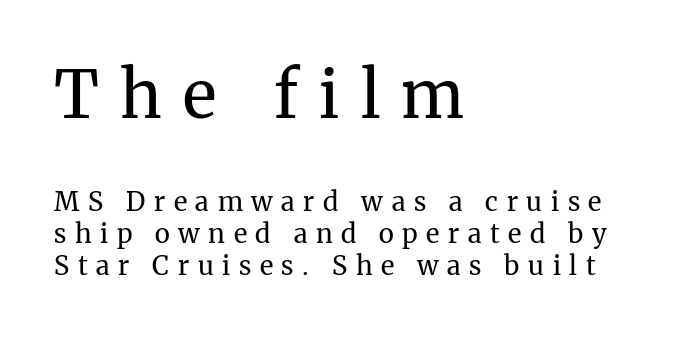
Q: Is the text bold? A: No.
Q: Is the text italic (slanted)? A: No, it is upright.
Q: Is the typeface a serif or a sans-serif typeface? A: Serif.
Q: Is the text underlined? A: No.
Q: How is the paragraph aligned? A: Left-aligned.
Q: Is the spacing between letters normal or unusually wide? A: Unusually wide.
Q: Which block of text is set in a larger size, the first (top) or the second (bottom)? A: The first (top) one.
Q: Width (condensed, normal, or wide)? A: Normal.
Q: Stroke contrast? A: Medium.
Q: x-height? A: Medium.
Q: Monospaced? A: No.
